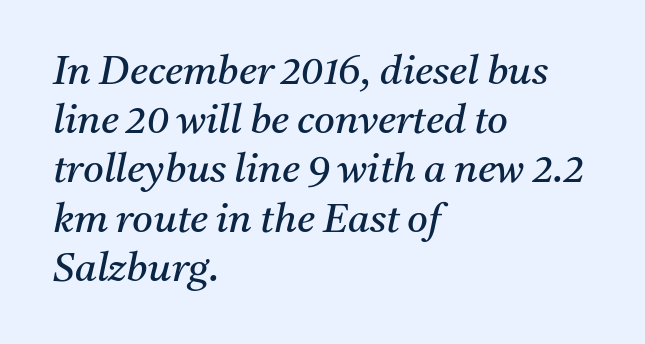
Would a proofreader flag this as italicized? Yes. Serifs: yes, visible at the terminals of the letterforms. Observe the ordinary spacing: letters are neighbours, not strangers. Teacher's note: observe the even left margin — that is flush-left alignment. The weight would be labelled regular, book, light, or lighter still. Looks like regular typesetting: each glyph gets only the width it needs.
